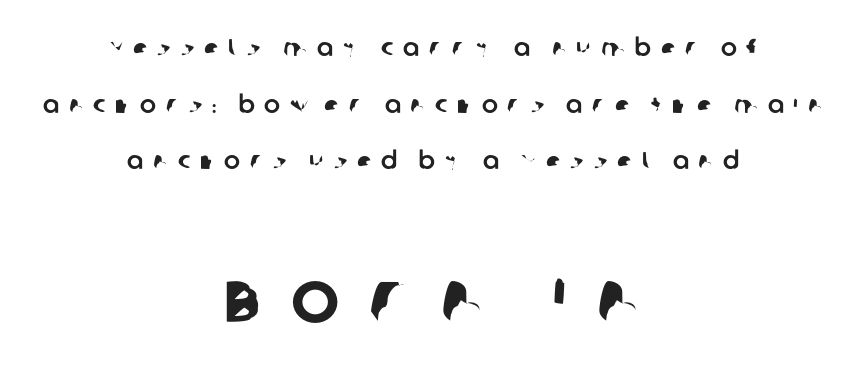
The image shows 73 px sans-serif type; set centered, loose line spacing (2.36x), unusually wide letter spacing (+0.4 em), not underlined; the second (bottom) block is 3.04x larger; low stroke contrast and a large x-height.
